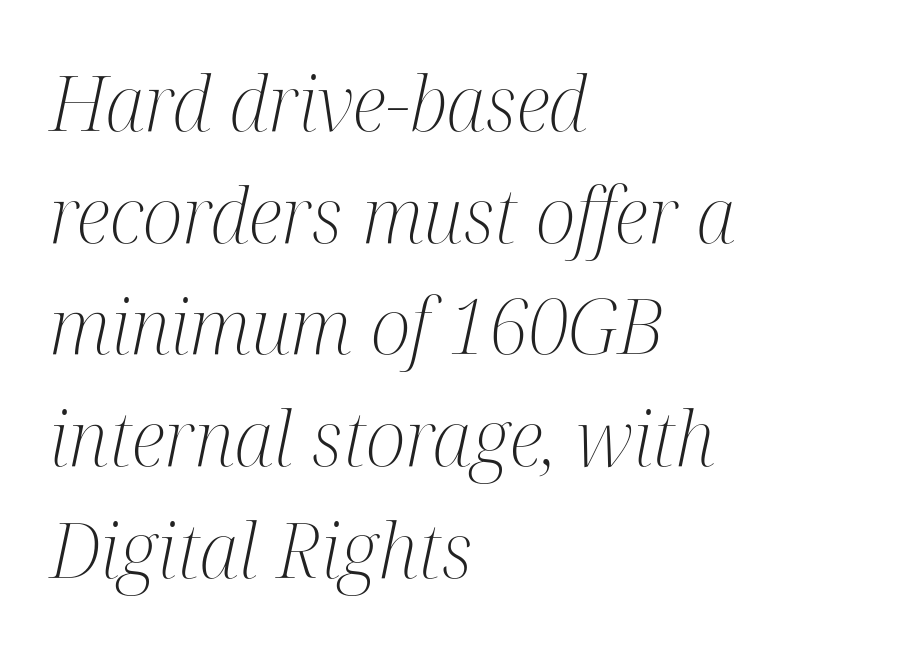
The designer went with a serif here, giving each stem small feet. Is there much room between lines? A standard amount, neither cramped nor airy. The rendering anchors every line to the left-hand side. Looking at the ascenders, they clearly lean.
